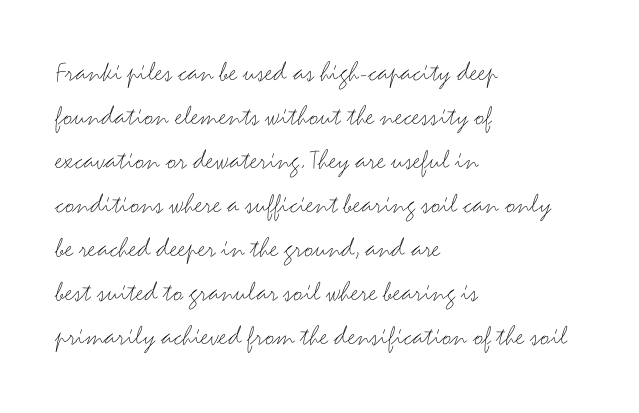
Q: Is the text bold? A: No.
Q: Is the text italic (slanted)? A: Yes.
Q: Is the typeface a serif or a sans-serif typeface? A: Sans-serif.
Q: Is the text underlined? A: No.
Q: How is the paragraph aligned? A: Left-aligned.
Q: Is the spacing between letters normal or unusually wide? A: Normal.
Q: Is the spacing between lines tight, normal or loose? A: Normal.
Q: Width (condensed, normal, or wide)? A: Wide.
Q: Stroke contrast? A: Medium.
Q: x-height? A: Small.
Q: Monospaced? A: No.
